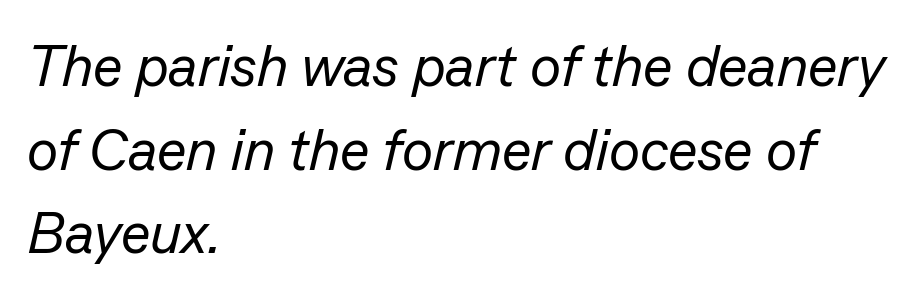
The image shows 58 px regular-weight type, italic (leaning right); set left-aligned, normal line spacing (1.44x), normal letter spacing, not underlined; low stroke contrast and a medium x-height.
